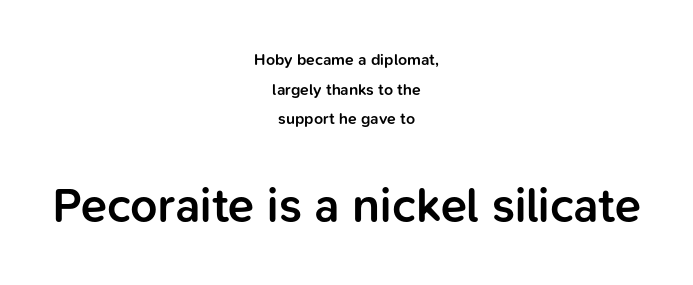
The rendering shows plain stroke endings on the letterforms — a sans-serif design. The lettering holds an erect, upright posture throughout. The characters look somewhat weighty, a semibold short of true bold. The string is rendered with underlining switched off. The block sitting lower on the canvas is the one with enlarged characters.
